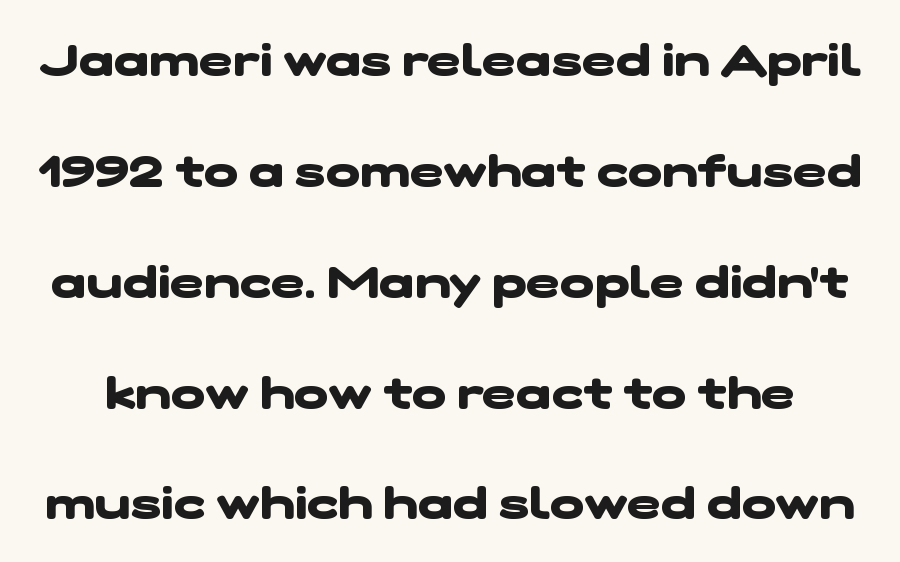
Q: Is the text bold? A: Yes.
Q: Is the typeface a serif or a sans-serif typeface? A: Sans-serif.
Q: Is the text underlined? A: No.
Q: Is the spacing between letters normal or unusually wide? A: Normal.
Q: Is the spacing between lines tight, normal or loose? A: Loose.
Q: Width (condensed, normal, or wide)? A: Wide.
Q: Stroke contrast? A: Low.
Q: x-height? A: Medium.
Q: Monospaced? A: No.
